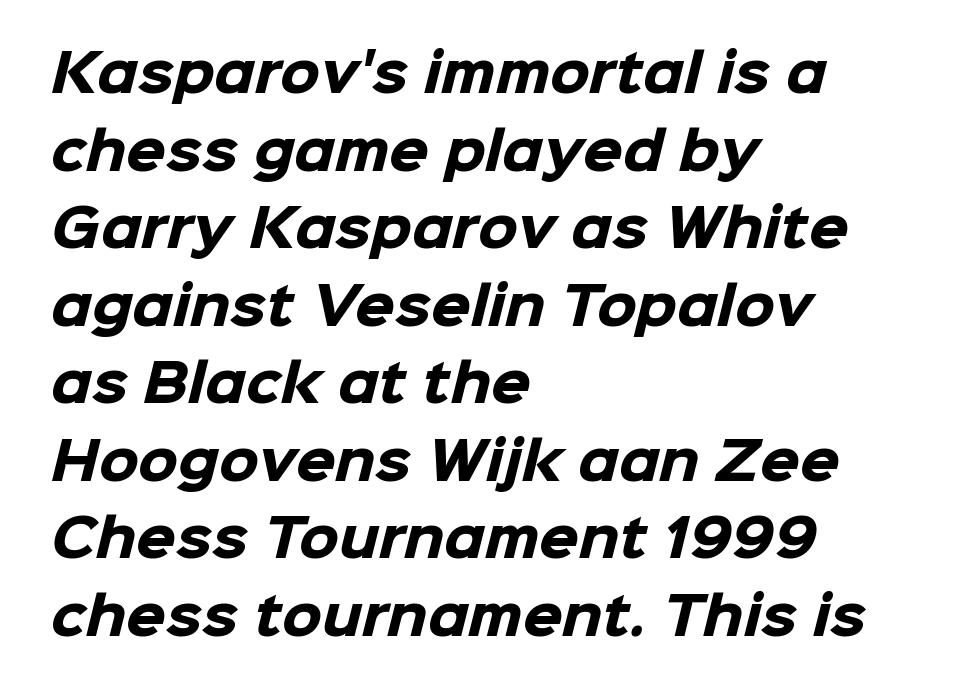
The image shows 51 px heavy sans-serif type; set left-aligned, normal line spacing (1.52x), normal letter spacing, not underlined; low stroke contrast and a medium x-height.
